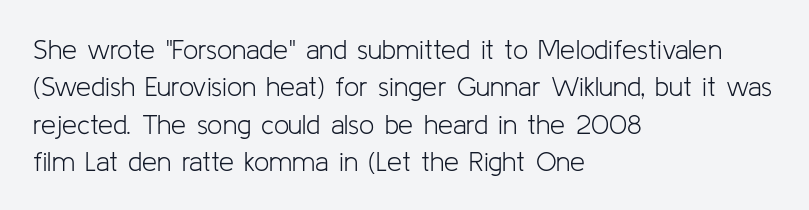
{"italic": "no", "bold": "no", "underline": "no", "align": "left", "line_spacing": "normal", "line_spacing_ratio": 1.38, "letter_spacing": "normal", "letter_spacing_em": 0.0, "glyph_px": 27}
